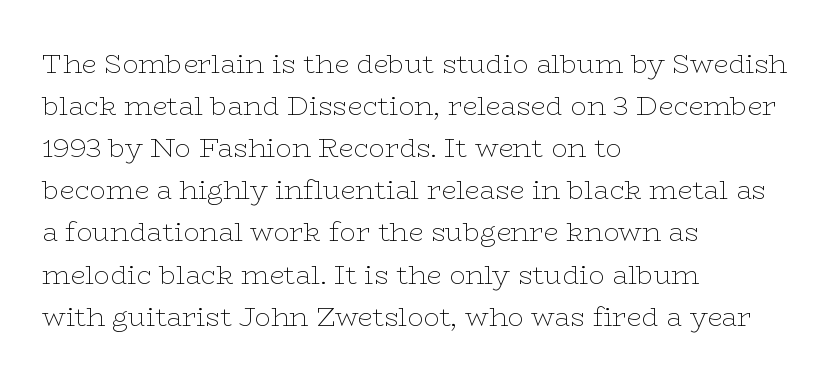
Q: Is the text bold? A: No.
Q: Is the text italic (slanted)? A: No, it is upright.
Q: Is the text underlined? A: No.
Q: How is the paragraph aligned? A: Left-aligned.
Q: Is the spacing between letters normal or unusually wide? A: Normal.
Q: Is the spacing between lines tight, normal or loose? A: Normal.
